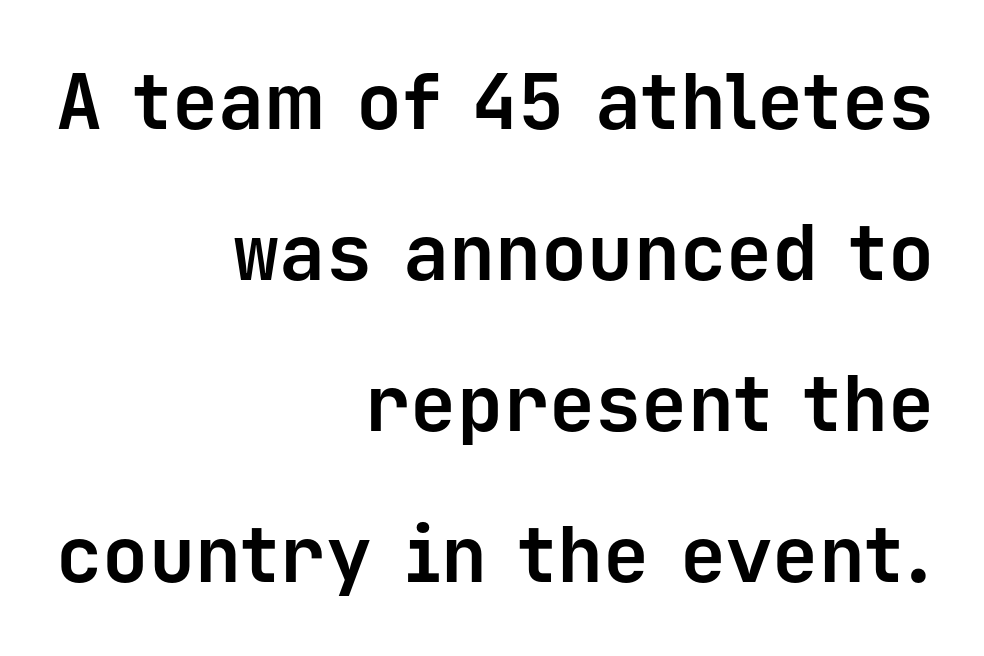
The image shows 77 px bold sans-serif type, upright, monospaced; set right-aligned, loose line spacing (1.96x), normal letter spacing, not underlined; low stroke contrast and a medium x-height.
